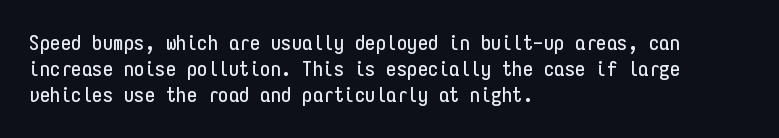
The image shows 21 px text type, upright; set left-aligned, normal line spacing (1.25x), normal letter spacing, not underlined.
